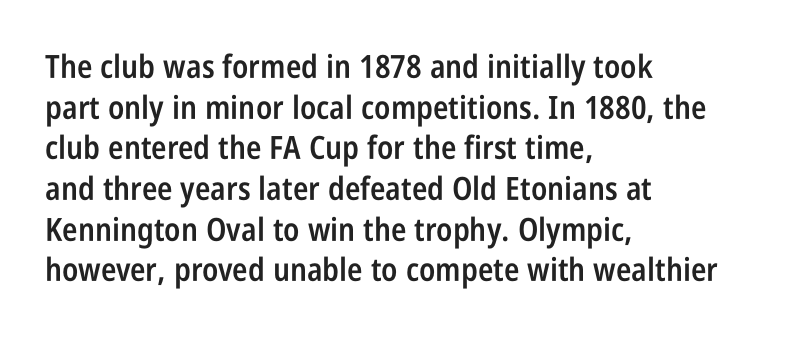
Q: Is the text bold? A: Semi-bold.
Q: Is the text italic (slanted)? A: No, it is upright.
Q: Is the typeface a serif or a sans-serif typeface? A: Sans-serif.
Q: Is the text underlined? A: No.
Q: How is the paragraph aligned? A: Left-aligned.
Q: Is the spacing between letters normal or unusually wide? A: Normal.
Q: Is the spacing between lines tight, normal or loose? A: Normal.
Q: Width (condensed, normal, or wide)? A: Condensed.
Q: Stroke contrast? A: Low.
Q: x-height? A: Large.
Q: Monospaced? A: No.
